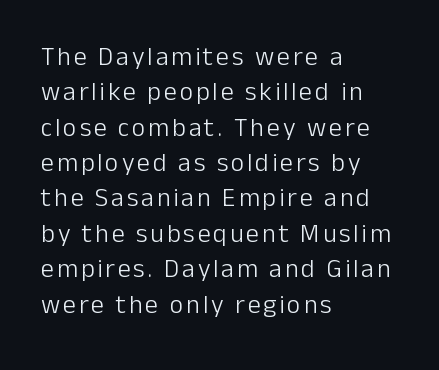
The specimen reads as upright at a glance. The face looks like a standard text weight, possibly lighter. The passage is arranged the way most books set body copy — flush left. Successive baselines arrive at the customary interval. Underline: absent.
